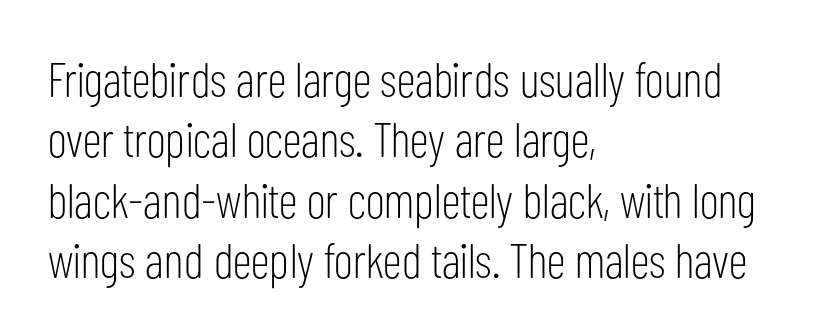
Q: Is the text bold? A: No.
Q: Is the text italic (slanted)? A: No, it is upright.
Q: Is the typeface a serif or a sans-serif typeface? A: Sans-serif.
Q: Is the text underlined? A: No.
Q: How is the paragraph aligned? A: Left-aligned.
Q: Is the spacing between letters normal or unusually wide? A: Normal.
Q: Width (condensed, normal, or wide)? A: Condensed.
Q: Stroke contrast? A: Low.
Q: x-height? A: Medium.
Q: Monospaced? A: No.
